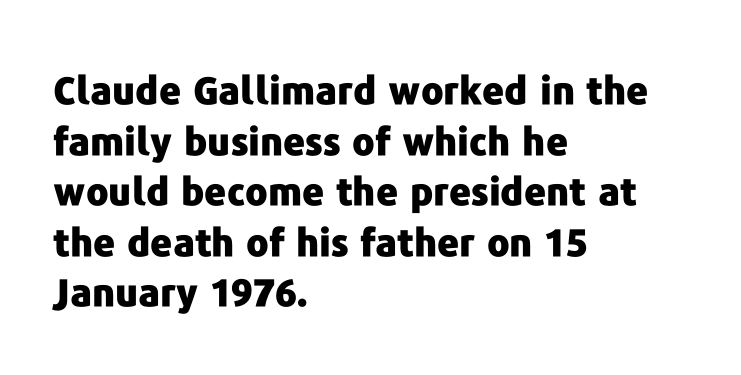
The image shows 38 px heavy sans-serif type, upright; set left-aligned, normal line spacing (1.33x), normal letter spacing, not underlined; low stroke contrast and a medium x-height.
